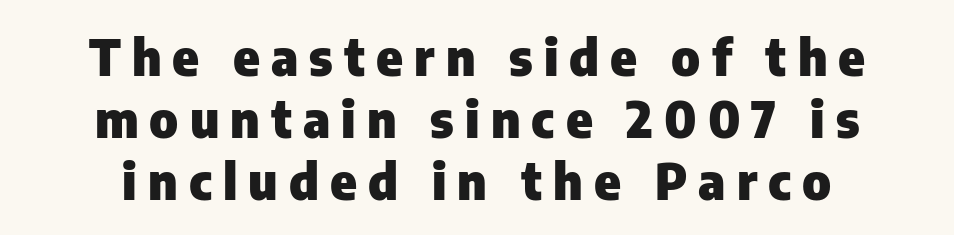
The setting favours the middle, as headings and verse often do. This sample has the flowing, uneven cadence of proportional lettering. Display-style spreading of the glyphs; the letterfit is very open. Each letter's strokes conclude bluntly, with no projecting serifs.
